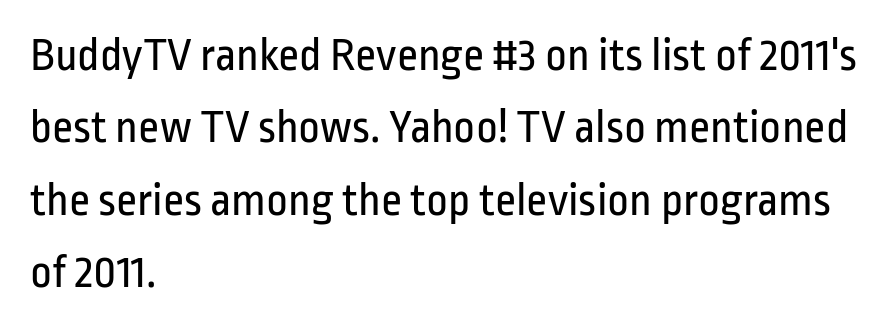
Q: Is the text bold? A: No.
Q: Is the text italic (slanted)? A: No, it is upright.
Q: Is the typeface a serif or a sans-serif typeface? A: Sans-serif.
Q: Is the text underlined? A: No.
Q: How is the paragraph aligned? A: Left-aligned.
Q: Is the spacing between letters normal or unusually wide? A: Normal.
Q: Is the spacing between lines tight, normal or loose? A: Normal.
Q: Width (condensed, normal, or wide)? A: Condensed.
Q: Stroke contrast? A: Low.
Q: x-height? A: Medium.
Q: Monospaced? A: No.
